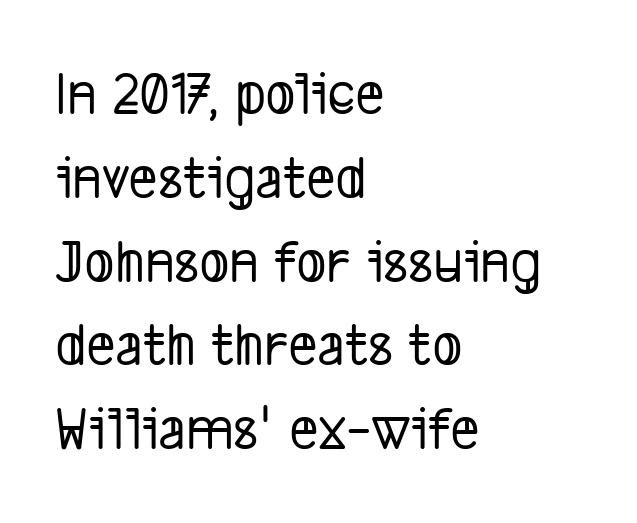
Q: Is the typeface a serif or a sans-serif typeface? A: Sans-serif.
Q: Is the text underlined? A: No.
Q: How is the paragraph aligned? A: Left-aligned.
Q: Is the spacing between letters normal or unusually wide? A: Normal.
Q: Is the spacing between lines tight, normal or loose? A: Normal.
Q: Width (condensed, normal, or wide)? A: Condensed.
Q: Stroke contrast? A: Low.
Q: x-height? A: Medium.
Q: Monospaced? A: No.
